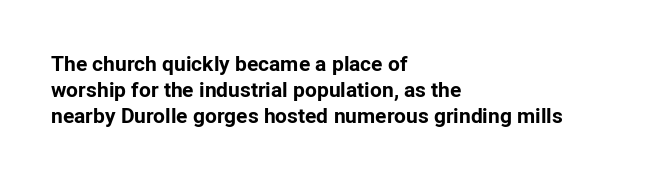
Q: Is the text bold? A: Yes.
Q: Is the text italic (slanted)? A: No, it is upright.
Q: Is the text underlined? A: No.
Q: How is the paragraph aligned? A: Left-aligned.
Q: Is the spacing between letters normal or unusually wide? A: Normal.
